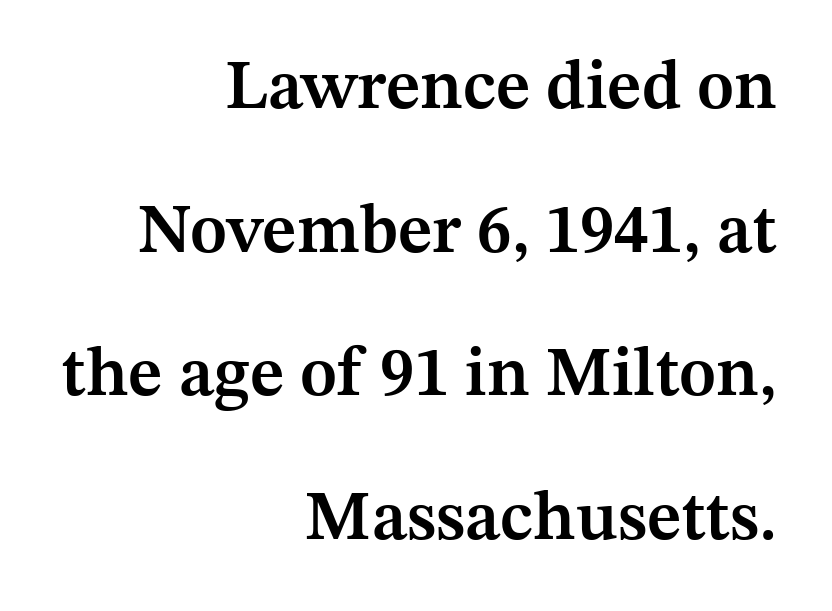
{"serif": "yes", "italic": "no", "bold": "semi", "weight": "semibold", "width": "normal", "stroke_contrast": "medium", "x_height": "medium", "monospaced": "no", "underline": "no", "align": "right", "line_spacing": "loose", "line_spacing_ratio": 2.08, "letter_spacing": "normal", "letter_spacing_em": 0.0, "glyph_px": 69}
